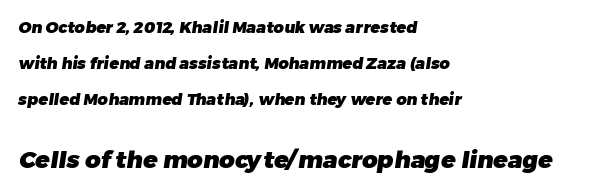
Heft: maximum for text — a bold. One-word summary of the alignment: left. Widely set lines give the paragraph a tall, airy silhouette. Underline: absent. Look at the glyph heights: the lower group is clearly the bigger setting. Honestly, the letter spacing is just normal — you wouldn't notice it.
